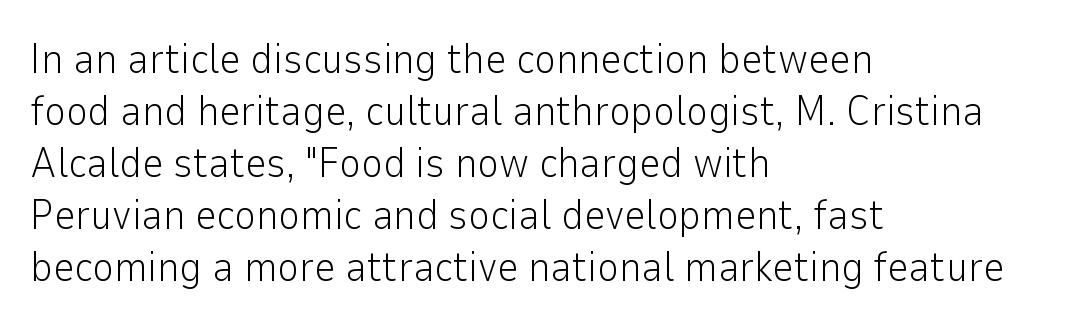
{"serif": "no", "italic": "no", "bold": "no", "weight": "light", "width": "normal", "stroke_contrast": "low", "x_height": "medium", "monospaced": "no", "underline": "no", "align": "left", "line_spacing_ratio": 1.24, "letter_spacing": "normal", "letter_spacing_em": 0.0, "glyph_px": 42}
